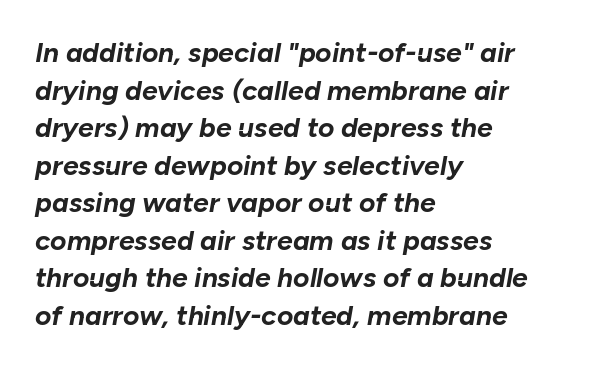
Q: Is the text bold? A: Yes.
Q: Is the text italic (slanted)? A: Yes, it leans right by about 10 degrees.
Q: Is the text underlined? A: No.
Q: How is the paragraph aligned? A: Left-aligned.
Q: Is the spacing between letters normal or unusually wide? A: Normal.
Q: Is the spacing between lines tight, normal or loose? A: Normal.
Q: Width (condensed, normal, or wide)? A: Normal.
Q: Stroke contrast? A: Low.
Q: x-height? A: Medium.
Q: Monospaced? A: No.
